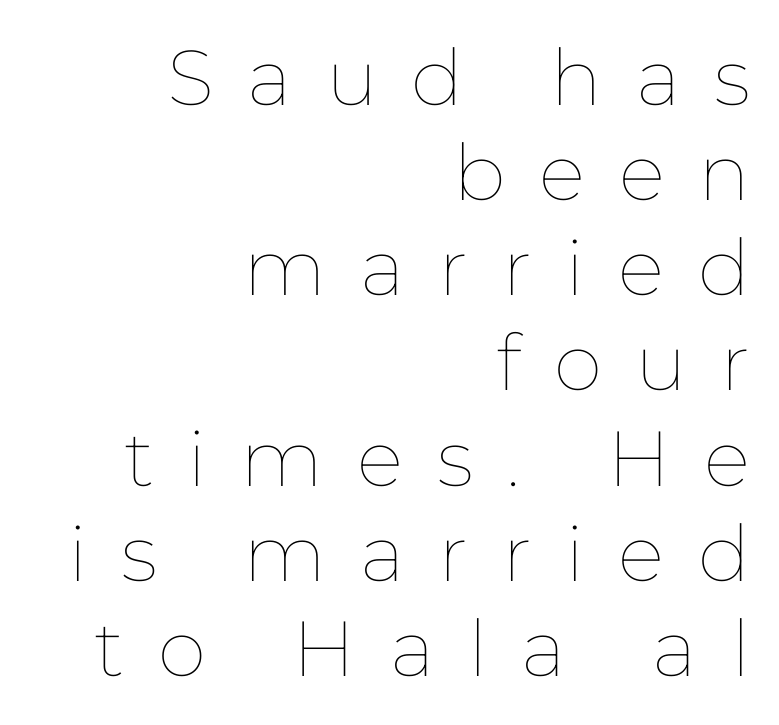
{"italic": "no", "bold": "no", "weight": "thin", "width": "normal", "stroke_contrast": "low", "x_height": "medium", "monospaced": "no", "underline": "no", "align": "right", "line_spacing_ratio": 1.22, "letter_spacing": "wide", "letter_spacing_em": 0.43, "glyph_px": 78}
